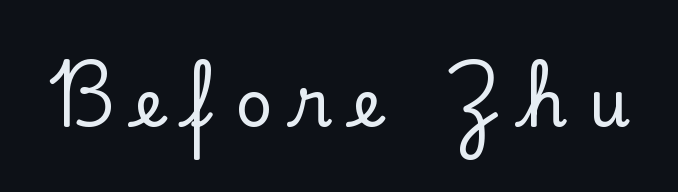
{"serif": "yes", "italic": "no", "width": "normal", "stroke_contrast": "low", "x_height": "small", "monospaced": "no", "underline": "no", "letter_spacing": "wide", "letter_spacing_em": 0.33, "glyph_px": 65}
